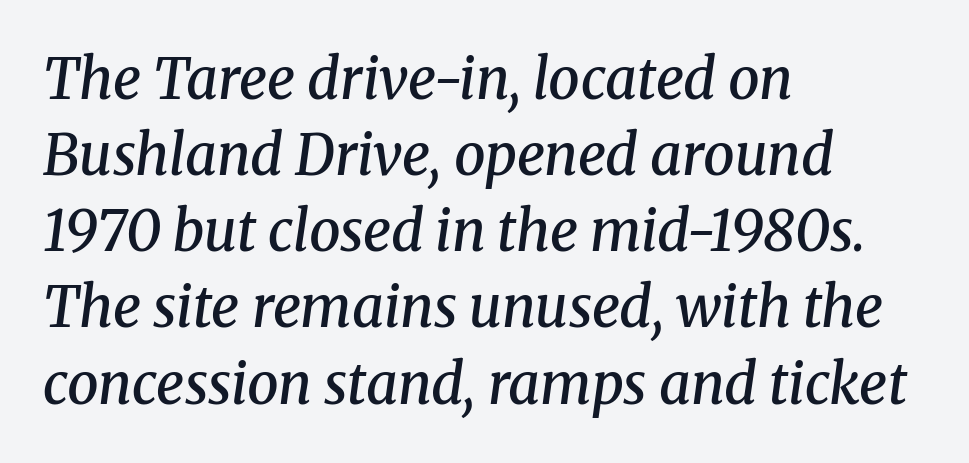
Q: Is the text bold? A: Semi-bold.
Q: Is the text italic (slanted)? A: Yes, it leans right by about 8 degrees.
Q: Is the typeface a serif or a sans-serif typeface? A: Serif.
Q: Is the text underlined? A: No.
Q: How is the paragraph aligned? A: Left-aligned.
Q: Is the spacing between letters normal or unusually wide? A: Normal.
Q: Is the spacing between lines tight, normal or loose? A: Normal.
Q: Width (condensed, normal, or wide)? A: Normal.
Q: Stroke contrast? A: Medium.
Q: x-height? A: Medium.
Q: Monospaced? A: No.
